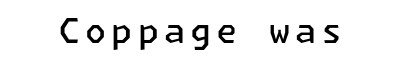
The image shows 34 px semibold sans-serif type, upright; set not underlined; low stroke contrast and a medium x-height.
